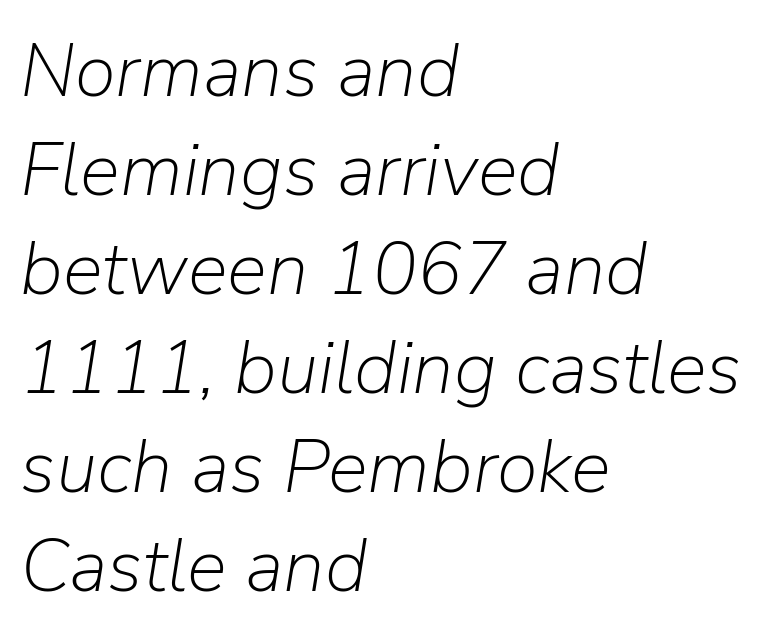
{"italic": "yes", "lean": "right", "slant_degrees": 9, "bold": "no", "weight": "light", "width": "normal", "stroke_contrast": "low", "x_height": "medium", "monospaced": "no", "underline": "no", "align": "left", "line_spacing": "normal", "line_spacing_ratio": 1.32, "letter_spacing": "normal", "letter_spacing_em": 0.0, "glyph_px": 75}
